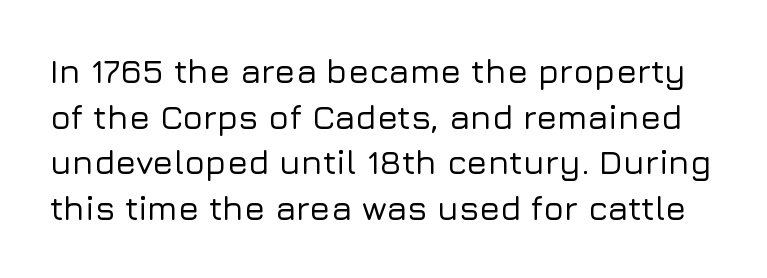
The face used here is proportionally spaced, like ordinary book or web type. Tracking value appears to be zero — textbook default spacing. A typesetter would mark this as roman, not italic. Nobody drew a line under any word here. Rows of type keep a routine distance in the vertical direction. I'd call this a sans setting — the letters go barefoot.
